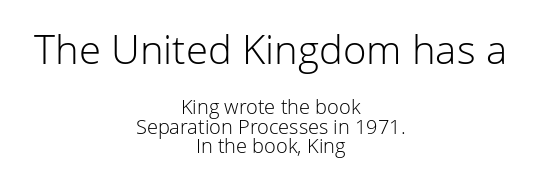
{"serif": "no", "italic": "no", "bold": "no", "weight": "light", "width": "normal", "stroke_contrast": "low", "x_height": "medium", "monospaced": "no", "underline": "no", "align": "center", "line_spacing": "tight", "line_spacing_ratio": 0.98, "letter_spacing": "normal", "letter_spacing_em": 0.0, "larger_block": "first", "size_ratio": 2.0, "glyph_px": 40}
